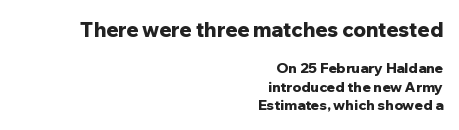
Q: Is the text bold? A: Yes.
Q: Is the text italic (slanted)? A: No, it is upright.
Q: Is the text underlined? A: No.
Q: How is the paragraph aligned? A: Right-aligned.
Q: Is the spacing between letters normal or unusually wide? A: Normal.
Q: Is the spacing between lines tight, normal or loose? A: Normal.
Q: Which block of text is set in a larger size, the first (top) or the second (bottom)? A: The first (top) one.
